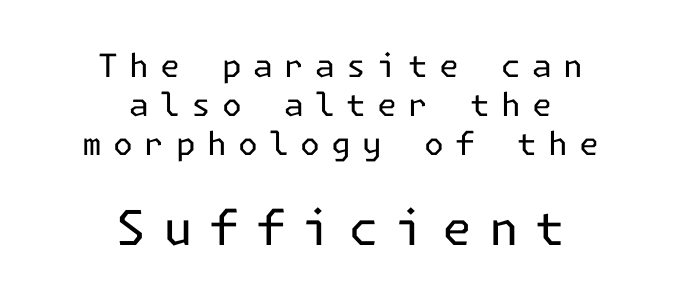
The image shows 48 px regular-weight sans-serif type, upright; set centered, line spacing 1.22x, unusually wide letter spacing (+0.35 em), not underlined; the second (bottom) block is 1.5x larger; low stroke contrast and a medium x-height.
